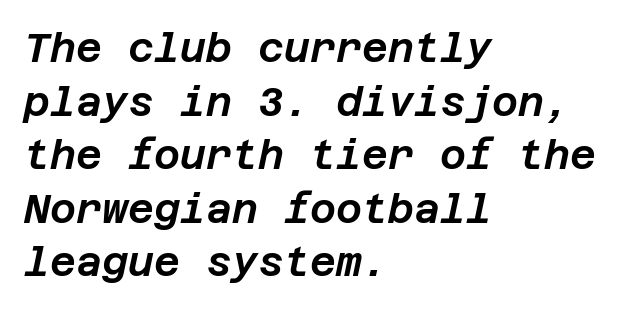
Any mark beneath the type? The region is blank. The rendering keeps characters at their native spacing. This sample uses an oblique cut, with every glyph tilted off the vertical. Caption: multi-line text, flush left, ragged right. This block has exactly the height ordinary leading produces.
